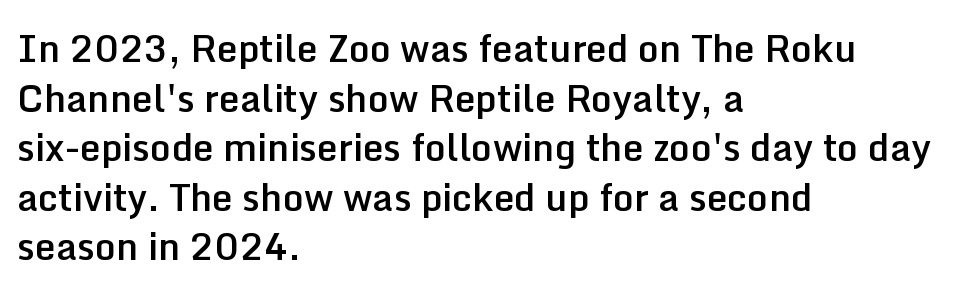
Typesetter's note: demi weight, one step under bold. Line spacing here is normal. Reading down the block, your eye returns to a fixed left position each line. These lines are composed in type without serifs. You could call the tracking neutral — neither tight nor loose.
